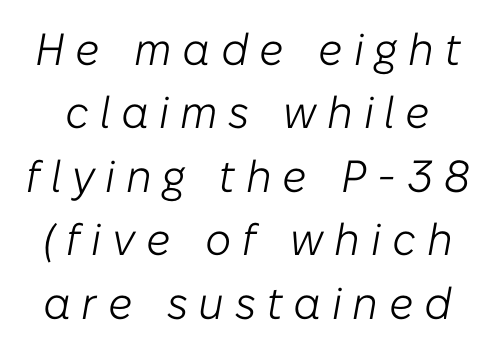
{"italic": "yes", "lean": "right", "slant_degrees": 10, "bold": "no", "weight": "light", "width": "normal", "stroke_contrast": "low", "x_height": "medium", "monospaced": "no", "underline": "no", "line_spacing": "normal", "line_spacing_ratio": 1.41, "letter_spacing": "wide", "letter_spacing_em": 0.24, "glyph_px": 45}
